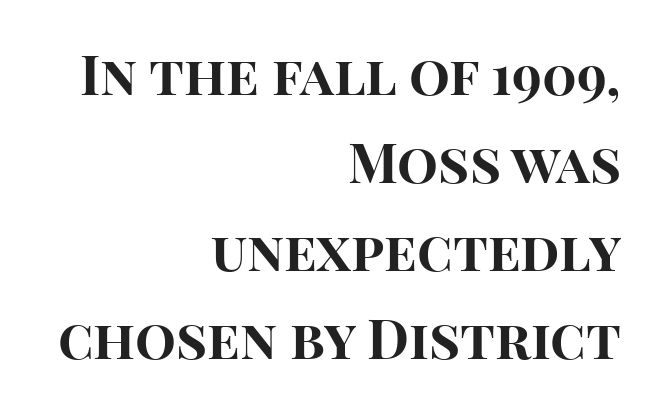
Q: Is the text bold? A: Yes.
Q: Is the text italic (slanted)? A: No, it is upright.
Q: Is the typeface a serif or a sans-serif typeface? A: Sans-serif.
Q: Is the text underlined? A: No.
Q: How is the paragraph aligned? A: Right-aligned.
Q: Is the spacing between letters normal or unusually wide? A: Normal.
Q: Is the spacing between lines tight, normal or loose? A: Normal.
Q: Width (condensed, normal, or wide)? A: Normal.
Q: Stroke contrast? A: High.
Q: x-height? A: Large.
Q: Monospaced? A: No.
